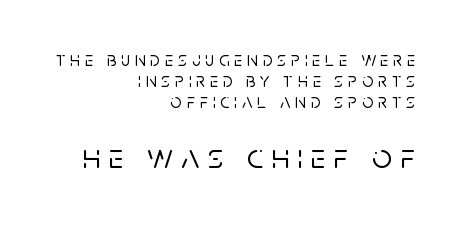
The image shows 35 px sans-serif type, upright; set right-aligned, tight line spacing (1.05x), unusually wide letter spacing (+0.24 em), not underlined; the second (bottom) block is 1.75x larger; low stroke contrast and a large x-height.
